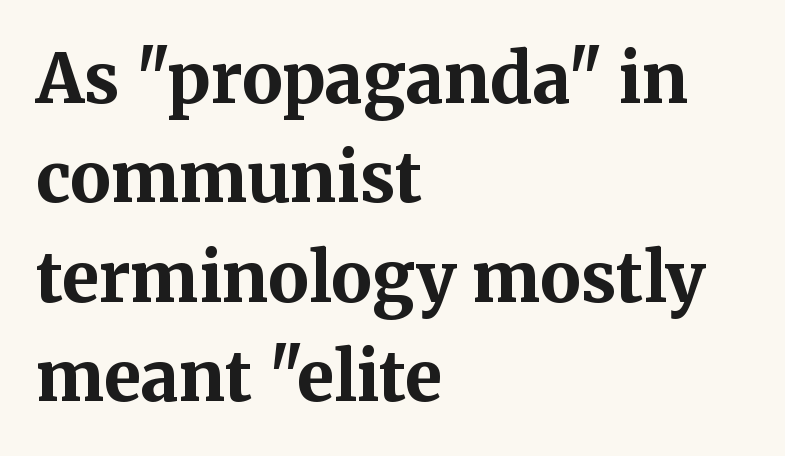
Q: Is the text bold? A: Yes.
Q: Is the text italic (slanted)? A: No, it is upright.
Q: Is the typeface a serif or a sans-serif typeface? A: Serif.
Q: Is the text underlined? A: No.
Q: How is the paragraph aligned? A: Left-aligned.
Q: Is the spacing between letters normal or unusually wide? A: Normal.
Q: Is the spacing between lines tight, normal or loose? A: Normal.
Q: Width (condensed, normal, or wide)? A: Normal.
Q: Stroke contrast? A: Medium.
Q: x-height? A: Medium.
Q: Monospaced? A: No.
